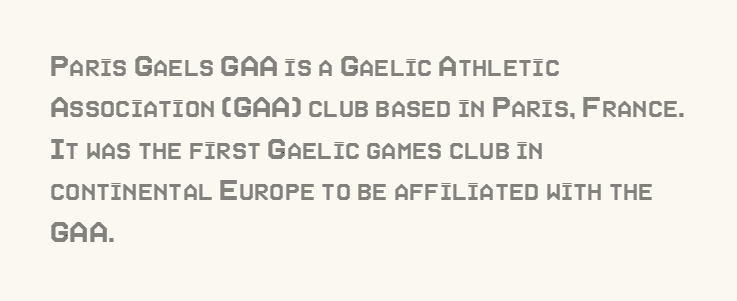
{"italic": "no", "width": "condensed", "x_height": "large", "monospaced": "no", "underline": "no", "align": "left", "line_spacing_ratio": 1.22, "letter_spacing": "normal", "letter_spacing_em": 0.0, "glyph_px": 34}
